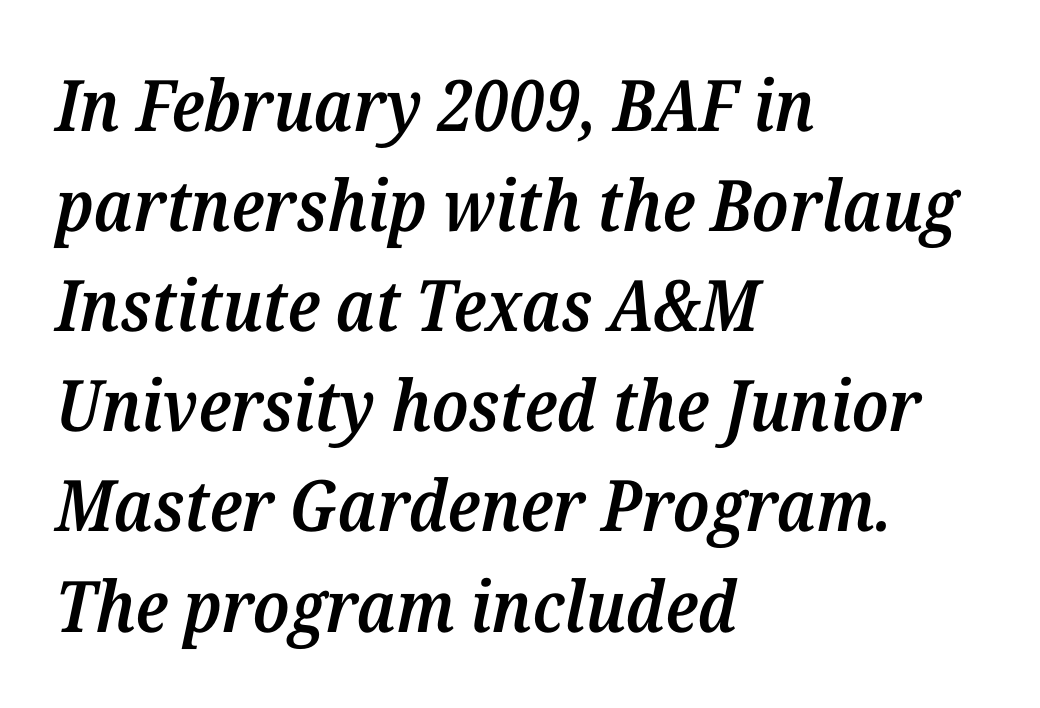
{"serif": "yes", "italic": "yes", "lean": "right", "slant_degrees": 12, "bold": "semi", "weight": "semibold", "width": "normal", "stroke_contrast": "medium", "x_height": "medium", "monospaced": "no", "underline": "no", "align": "left", "line_spacing": "normal", "line_spacing_ratio": 1.41, "letter_spacing": "normal", "letter_spacing_em": 0.0, "glyph_px": 71}
